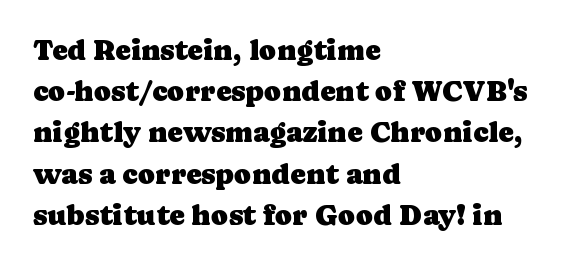
Each letter keeps its own natural width here, so spacing adapts to shape. There is no visible air inserted between adjacent glyphs. Baseline-to-baseline distance is the conventional proportion of letter height. The axis of the letterforms is exactly vertical.
